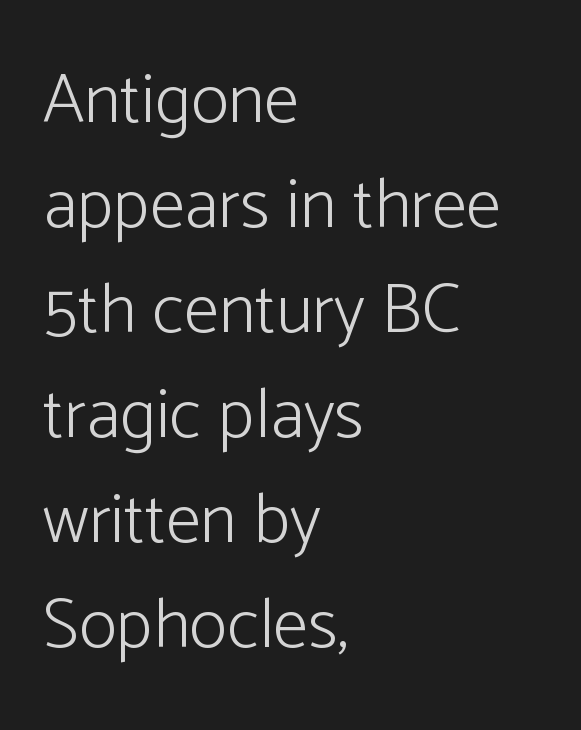
Vertical spacing — default. If you drew a line through each stem, it would be perfectly vertical. The face used here is rendered with its standard letterfit. The letters look calm and open, with moderate or lighter stems. Does the copy run flush right? No — it runs flush left.
